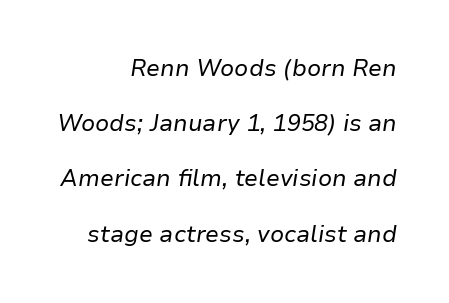
The image shows 23 px text type, italic (leaning right); set right-aligned, loose line spacing (2.4x), normal letter spacing, not underlined.
